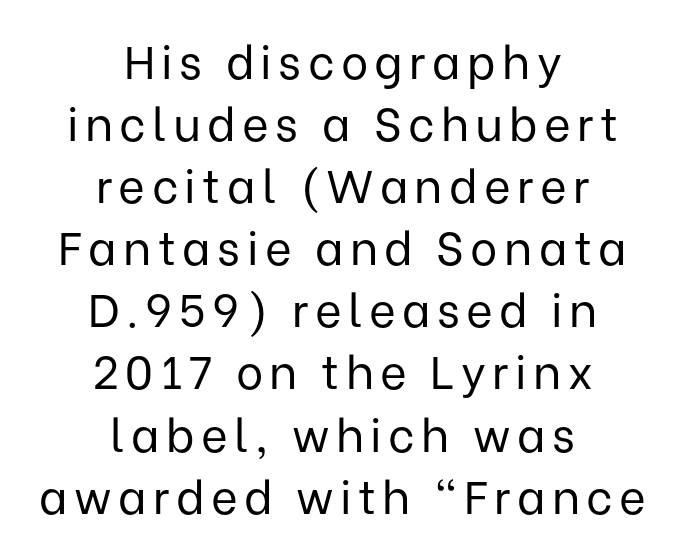
Proportional: the letters do not fall into vertical columns. The strokes carry an ordinary text weight at most. Line spacing here is normal. Beneath every word, the page is bare. These lines are composed in type without serifs. Every stem runs plumb, perpendicular to the baseline.
